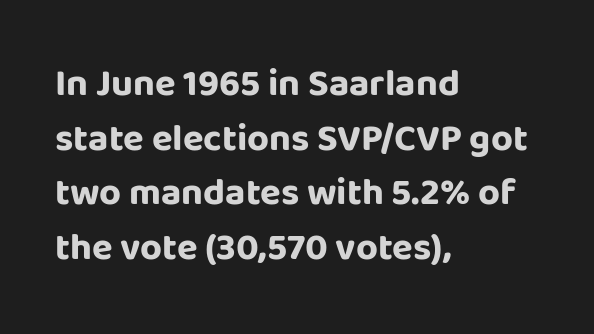
The image shows 38 px bold sans-serif type, upright; set left-aligned, normal line spacing (1.44x), normal letter spacing, not underlined; low stroke contrast and a large x-height.
